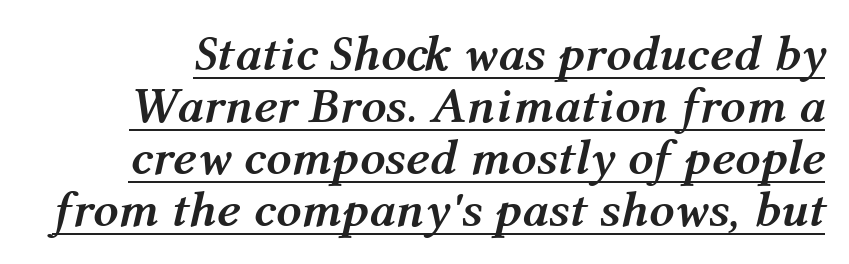
A rule runs beneath these lines of type. Standard letterfit; no display-style spreading of the glyphs. Proportional: the letters do not fall into vertical columns. Vertically, the passage feels compressed, each row crowding the next.
